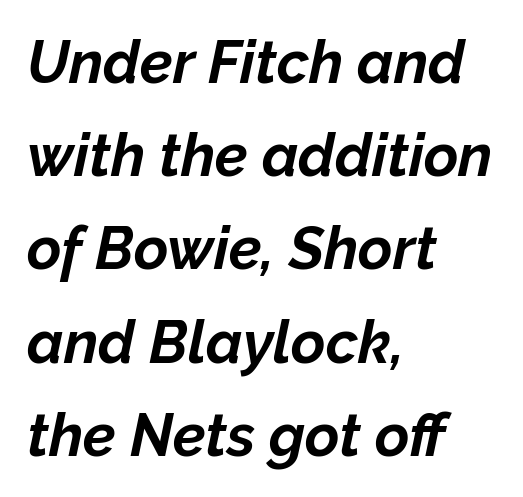
The image shows 59 px bold type, italic (leaning right); set left-aligned, normal line spacing (1.58x), normal letter spacing, not underlined; low stroke contrast and a medium x-height.
